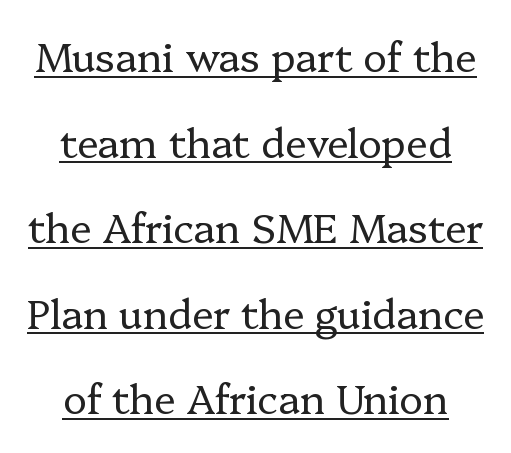
Vertical strokes here are truly vertical. A typesetter would call this proportional, since set widths differ per character. In terms of leading, this rendering errs on the spacious side. Examine the stroke ends and you'll spot serifs. This rendering leaves character spacing at its baseline value.
